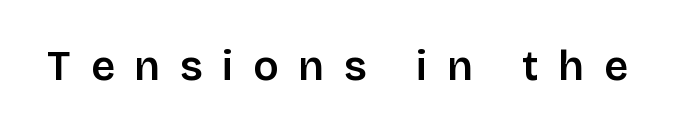
Q: Is the text italic (slanted)? A: No, it is upright.
Q: Is the typeface a serif or a sans-serif typeface? A: Sans-serif.
Q: Is the text underlined? A: No.
Q: Is the spacing between letters normal or unusually wide? A: Unusually wide.
Q: Width (condensed, normal, or wide)? A: Normal.
Q: Stroke contrast? A: Low.
Q: x-height? A: Large.
Q: Monospaced? A: No.
